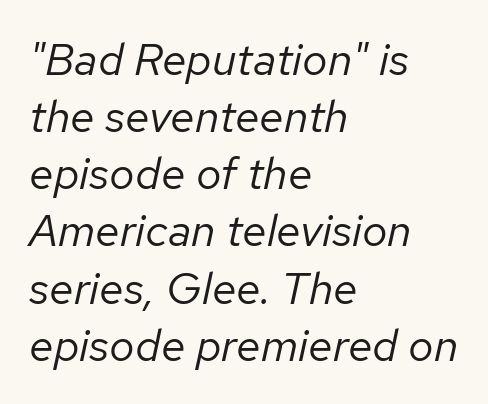
The letterforms sit at book weight or below. Just letters on the line, the space beneath them empty. Alignment: flush left. Notice how descenders clear the ascenders below comfortably — that's standard leading. Would a proofreader flag this as italicized? Yes. Between one letter and the next there's only the usual sliver of space.
